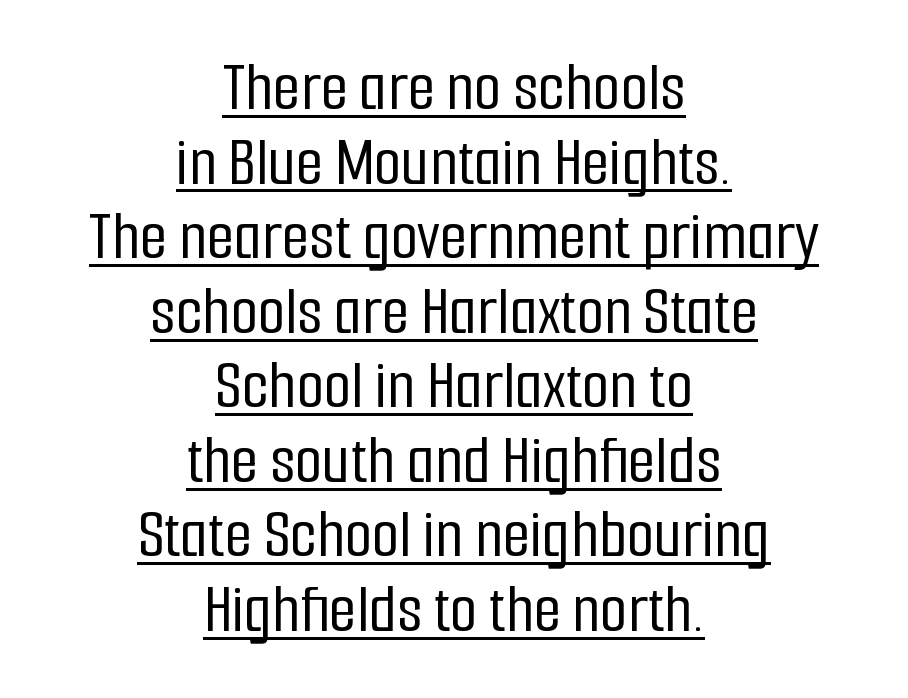
The face used here is proportionally spaced, like ordinary book or web type. The specimen reads as upright at a glance. A rule runs beneath these lines of type. The block of text is dense from top to bottom, with scant space between rows. Short and long lines alike share a common midpoint.
